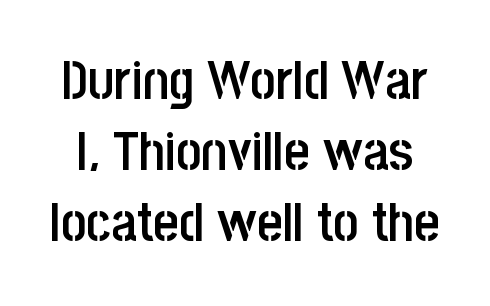
Q: Is the text bold? A: Semi-bold.
Q: Is the text italic (slanted)? A: No, it is upright.
Q: Is the typeface a serif or a sans-serif typeface? A: Sans-serif.
Q: Is the text underlined? A: No.
Q: Is the spacing between letters normal or unusually wide? A: Normal.
Q: Is the spacing between lines tight, normal or loose? A: Normal.
Q: Width (condensed, normal, or wide)? A: Condensed.
Q: Stroke contrast? A: Low.
Q: x-height? A: Large.
Q: Monospaced? A: No.
